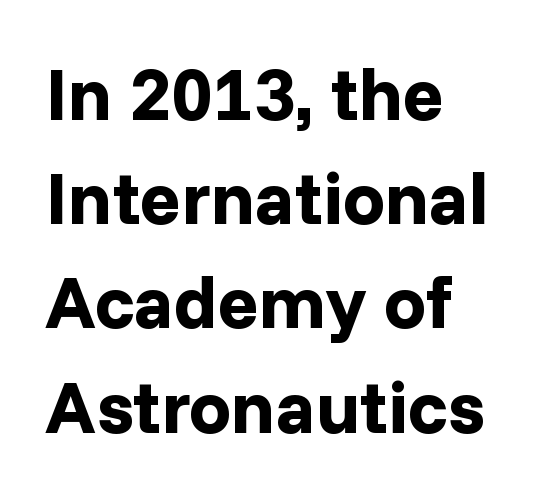
Q: Is the text bold? A: Yes.
Q: Is the text italic (slanted)? A: No, it is upright.
Q: Is the typeface a serif or a sans-serif typeface? A: Sans-serif.
Q: Is the text underlined? A: No.
Q: How is the paragraph aligned? A: Left-aligned.
Q: Is the spacing between letters normal or unusually wide? A: Normal.
Q: Is the spacing between lines tight, normal or loose? A: Normal.
Q: Width (condensed, normal, or wide)? A: Normal.
Q: Stroke contrast? A: Low.
Q: x-height? A: Medium.
Q: Monospaced? A: No.
